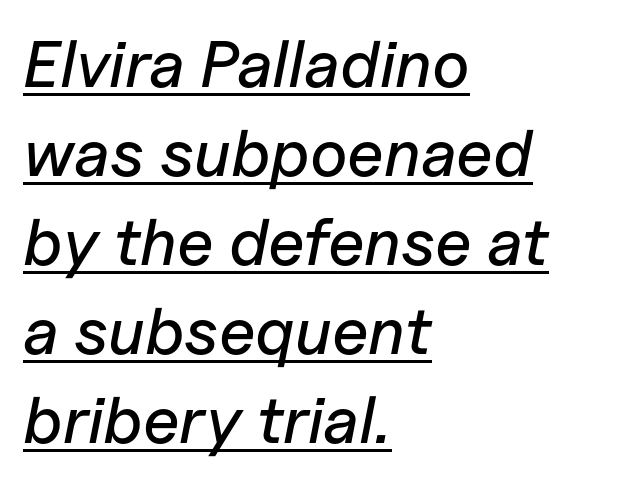
Every character sits at an angle, as italics do. The rendering uses a moderate line-height, typical for paragraphs. Does a line run under the words? Yes, clearly. These lines are set flush left with a ragged right edge. Varying glyph widths throughout — classic text-font behaviour. No extra tracking has been applied to these lines.
